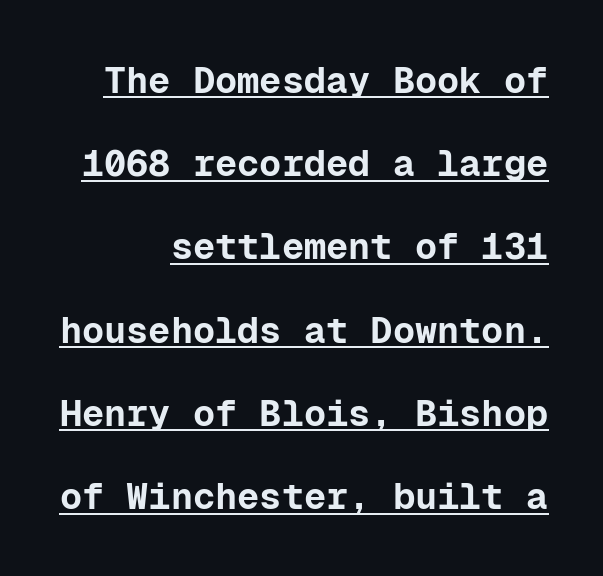
{"serif": "no", "italic": "no", "bold": "yes", "weight": "bold", "width": "normal", "stroke_contrast": "low", "x_height": "medium", "monospaced": "yes", "underline": "yes", "align": "right", "line_spacing": "loose", "line_spacing_ratio": 2.25, "letter_spacing": "normal", "letter_spacing_em": 0.0, "glyph_px": 37}
